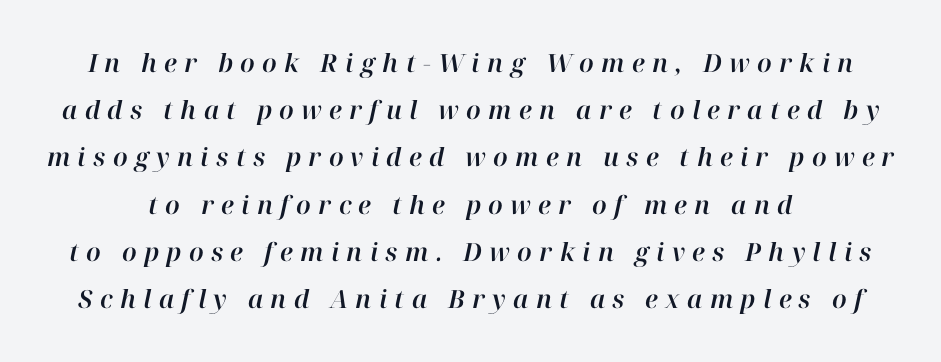
The image shows 25 px text type, italic (leaning right); set line spacing 1.89x, unusually wide letter spacing (+0.29 em), not underlined.
